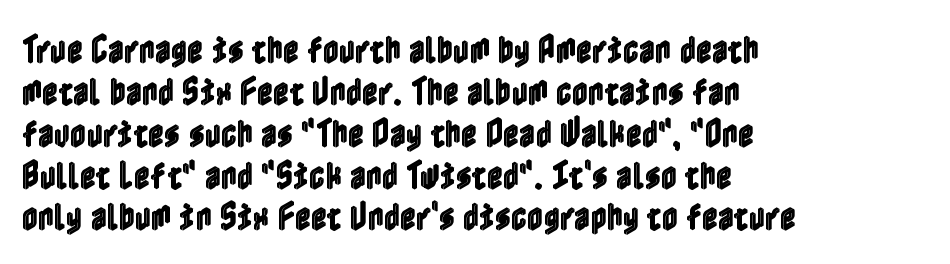
The image shows 31 px condensed type, upright; set left-aligned, normal line spacing (1.35x), normal letter spacing, not underlined; a medium x-height.
